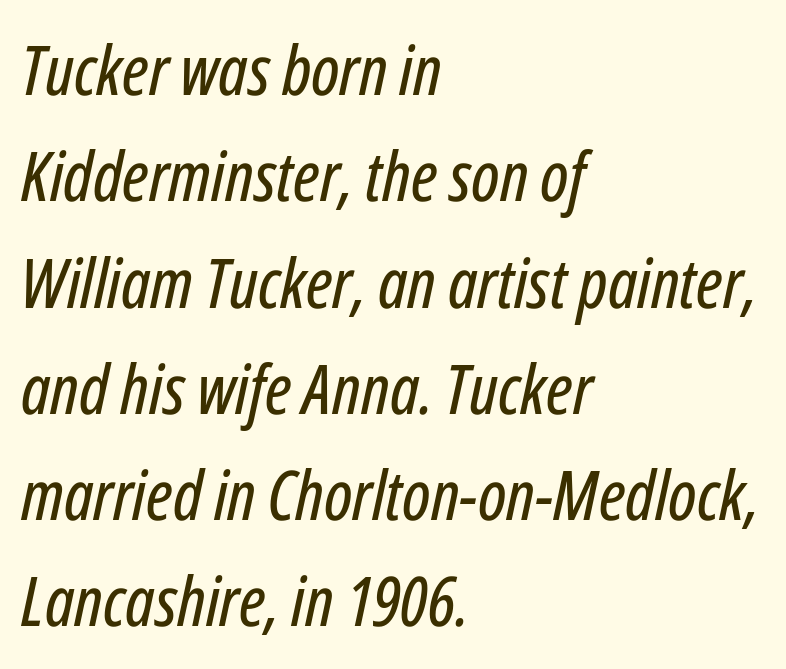
The image shows 69 px condensed type, italic (leaning right); set left-aligned, normal line spacing (1.54x), normal letter spacing, not underlined; low stroke contrast and a medium x-height.
